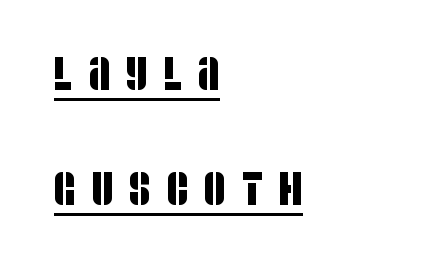
Q: Is the typeface a serif or a sans-serif typeface? A: Sans-serif.
Q: Is the text underlined? A: Yes.
Q: How is the paragraph aligned? A: Left-aligned.
Q: Is the spacing between letters normal or unusually wide? A: Unusually wide.
Q: Is the spacing between lines tight, normal or loose? A: Loose.
Q: Width (condensed, normal, or wide)? A: Condensed.
Q: Stroke contrast? A: Low.
Q: x-height? A: Large.
Q: Monospaced? A: No.
